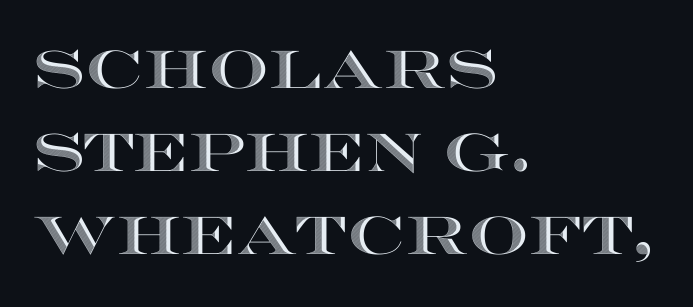
Q: Is the text italic (slanted)? A: No, it is upright.
Q: Is the text underlined? A: No.
Q: How is the paragraph aligned? A: Left-aligned.
Q: Is the spacing between letters normal or unusually wide? A: Normal.
Q: Is the spacing between lines tight, normal or loose? A: Normal.
Q: Width (condensed, normal, or wide)? A: Wide.
Q: x-height? A: Large.
Q: Monospaced? A: No.
